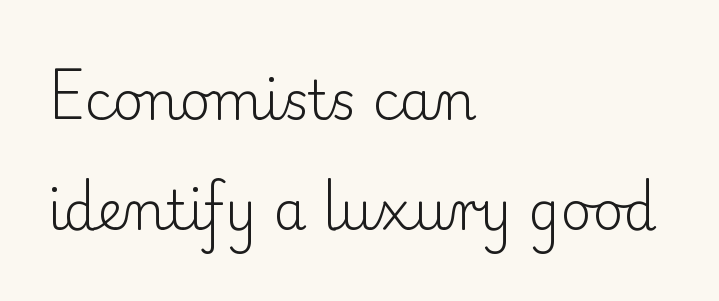
{"italic": "no", "bold": "no", "weight": "light", "width": "normal", "stroke_contrast": "low", "x_height": "small", "monospaced": "no", "underline": "no", "align": "left", "line_spacing": "loose", "line_spacing_ratio": 2.08, "letter_spacing": "normal", "letter_spacing_em": 0.0, "glyph_px": 53}
